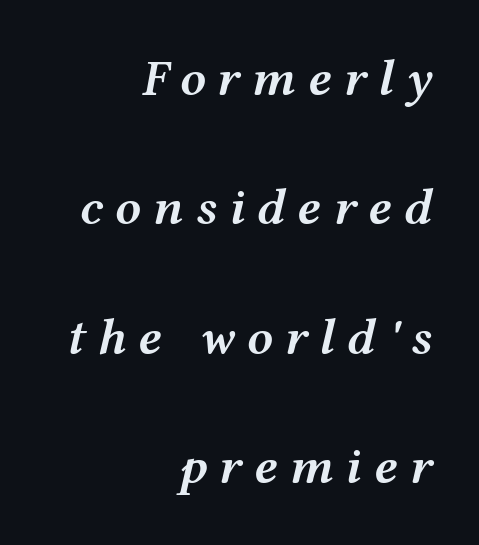
Q: Is the text bold? A: Semi-bold.
Q: Is the text italic (slanted)? A: Yes, it leans right by about 12 degrees.
Q: Is the text underlined? A: No.
Q: How is the paragraph aligned? A: Right-aligned.
Q: Is the spacing between letters normal or unusually wide? A: Unusually wide.
Q: Is the spacing between lines tight, normal or loose? A: Loose.
Q: Width (condensed, normal, or wide)? A: Wide.
Q: Stroke contrast? A: Medium.
Q: x-height? A: Medium.
Q: Monospaced? A: No.
